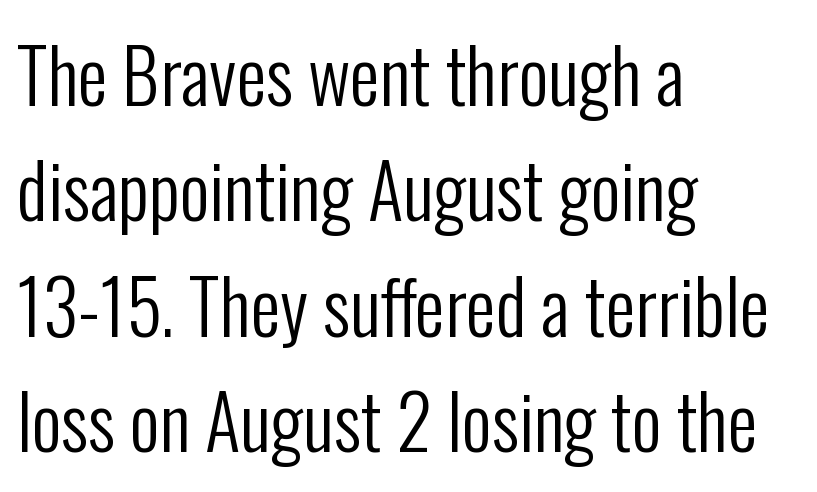
Q: Is the text bold? A: No.
Q: Is the text italic (slanted)? A: No, it is upright.
Q: Is the typeface a serif or a sans-serif typeface? A: Sans-serif.
Q: Is the text underlined? A: No.
Q: How is the paragraph aligned? A: Left-aligned.
Q: Is the spacing between letters normal or unusually wide? A: Normal.
Q: Is the spacing between lines tight, normal or loose? A: Normal.
Q: Width (condensed, normal, or wide)? A: Condensed.
Q: Stroke contrast? A: Low.
Q: x-height? A: Medium.
Q: Monospaced? A: No.
